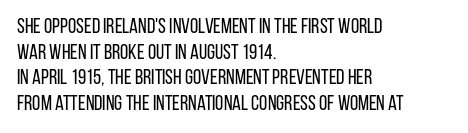
The image shows 21 px text type, upright; set left-aligned, line spacing 1.22x, normal letter spacing, not underlined.
